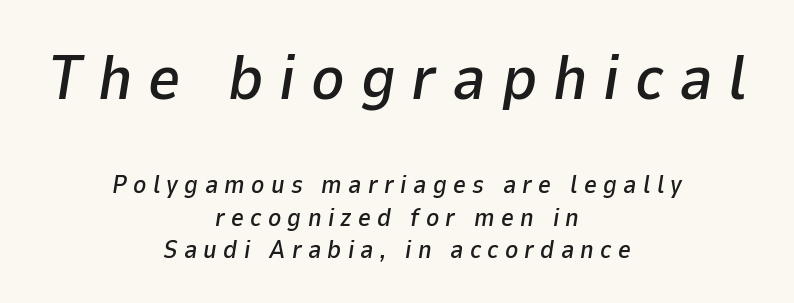
{"italic": "yes", "lean": "right", "slant_degrees": 9, "width": "normal", "stroke_contrast": "low", "x_height": "medium", "monospaced": "no", "underline": "no", "align": "center", "line_spacing": "normal", "line_spacing_ratio": 1.3, "letter_spacing": "wide", "letter_spacing_em": 0.25, "larger_block": "first", "size_ratio": 2.52, "glyph_px": 63}
